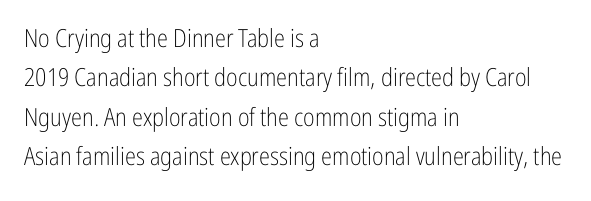
Q: Is the text bold? A: No.
Q: Is the text italic (slanted)? A: No, it is upright.
Q: Is the text underlined? A: No.
Q: How is the paragraph aligned? A: Left-aligned.
Q: Is the spacing between letters normal or unusually wide? A: Normal.
Q: Is the spacing between lines tight, normal or loose? A: Normal.
